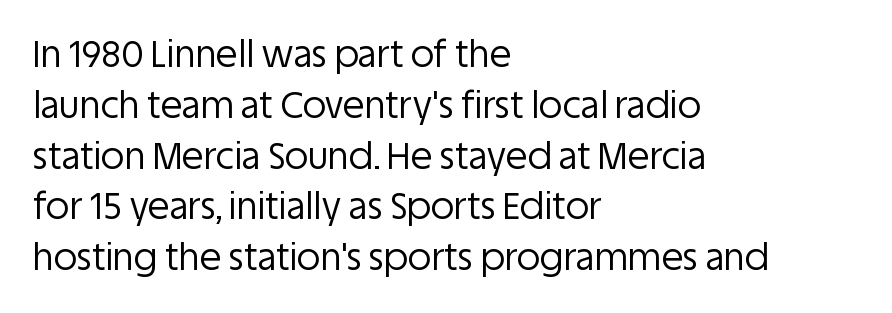
The image shows 36 px regular-weight sans-serif type, upright; set left-aligned, normal line spacing (1.41x), normal letter spacing, not underlined; low stroke contrast and a large x-height.
